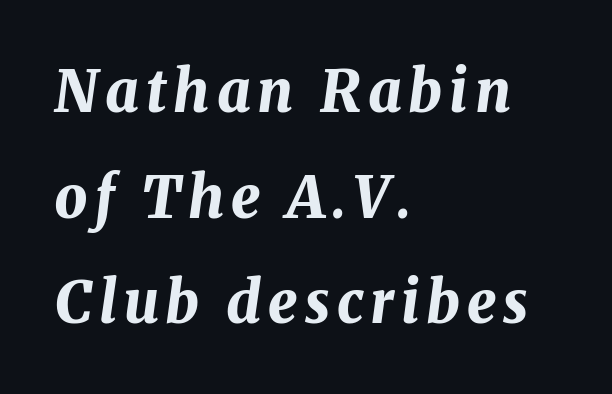
Q: Is the text bold? A: Yes.
Q: Is the text italic (slanted)? A: Yes, it leans right by about 8 degrees.
Q: Is the text underlined? A: No.
Q: How is the paragraph aligned? A: Left-aligned.
Q: Width (condensed, normal, or wide)? A: Normal.
Q: Stroke contrast? A: Medium.
Q: x-height? A: Medium.
Q: Monospaced? A: No.
